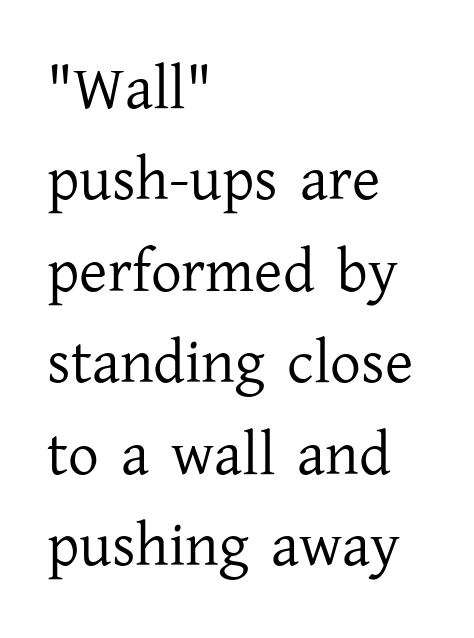
The typeface chosen for these lines features serifs. Nope, not italic — everything's standing straight. Do the characters align in a grid? No, the font is proportional. The line-height multiplier appears to be the usual default. You could call the tracking neutral — neither tight nor loose. The ragged edge is on the right, which tells us the setting is flush left.
